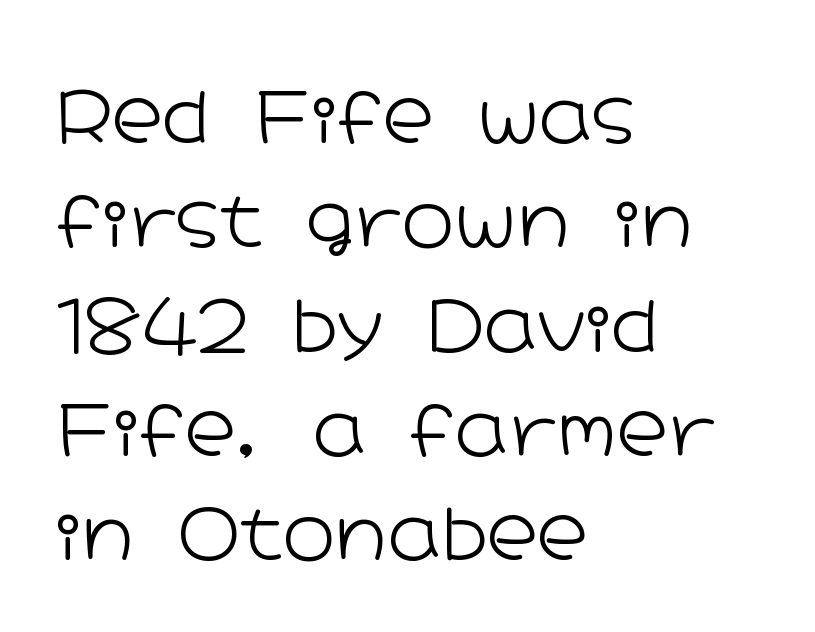
Vertical strokes here are truly vertical. Each letter's strokes conclude bluntly, with no projecting serifs. A typesetter would call this proportional, since set widths differ per character. The string is rendered with underlining switched off. Does the leading feel generous? No, just average.
